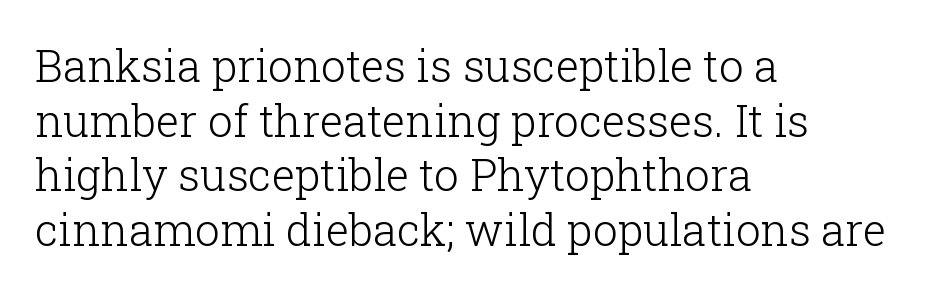
The image shows 44 px light serif type, upright; set left-aligned, line spacing 1.24x, normal letter spacing, not underlined; low stroke contrast and a medium x-height.
